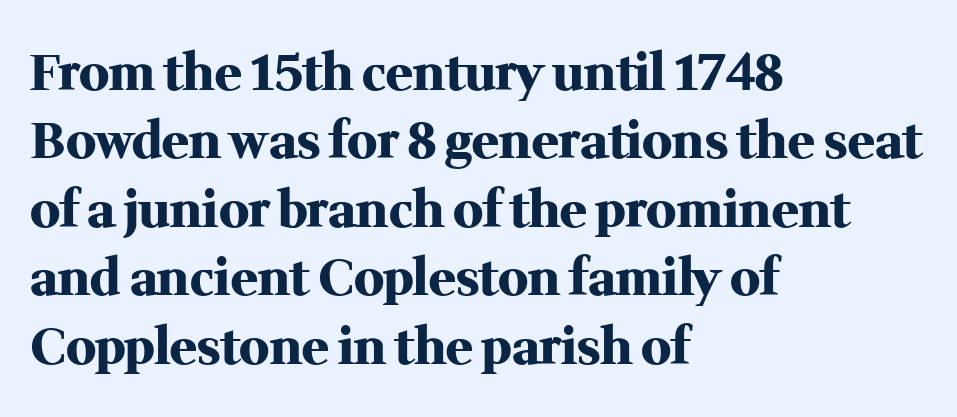
{"serif": "yes", "italic": "no", "bold": "yes", "weight": "heavy", "width": "normal", "stroke_contrast": "medium", "x_height": "medium", "monospaced": "no", "underline": "no", "align": "left", "line_spacing": "normal", "line_spacing_ratio": 1.37, "letter_spacing": "normal", "letter_spacing_em": 0.0, "glyph_px": 50}
